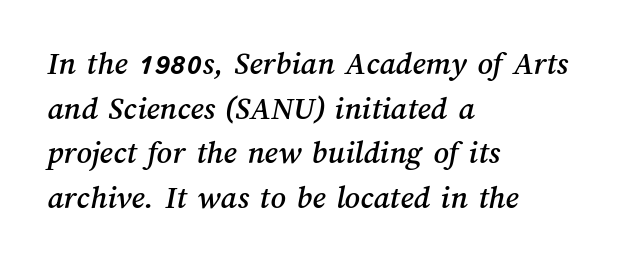
A clean baseline with only descenders dipping below it. The paragraph has a hard left edge and a soft right edge. Note the varied advance widths — an 'i' is clearly narrower than an 'm'. Is the letter spacing exaggerated? No — it looks like the ordinary default. Notice how descenders clear the ascenders below comfortably — that's standard leading.
